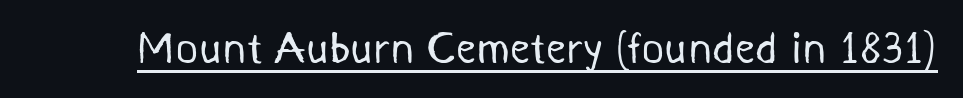
{"serif": "no", "bold": "no", "weight": "regular", "width": "normal", "stroke_contrast": "medium", "x_height": "medium", "monospaced": "no", "underline": "yes", "letter_spacing": "normal", "letter_spacing_em": 0.0, "glyph_px": 44}
